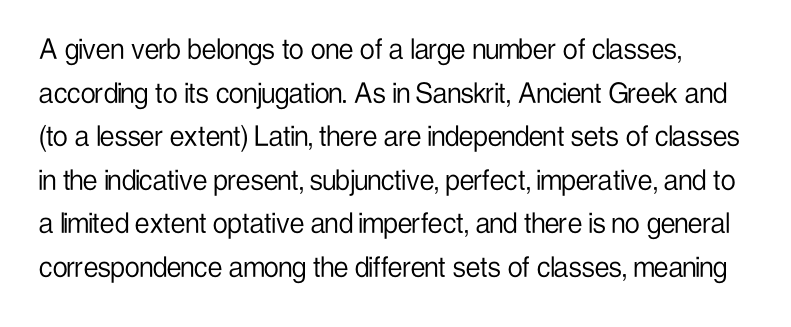
Q: Is the text bold? A: No.
Q: Is the text italic (slanted)? A: No, it is upright.
Q: Is the typeface a serif or a sans-serif typeface? A: Sans-serif.
Q: Is the text underlined? A: No.
Q: How is the paragraph aligned? A: Left-aligned.
Q: Is the spacing between letters normal or unusually wide? A: Normal.
Q: Is the spacing between lines tight, normal or loose? A: Normal.
Q: Width (condensed, normal, or wide)? A: Condensed.
Q: Stroke contrast? A: Low.
Q: x-height? A: Medium.
Q: Monospaced? A: No.
